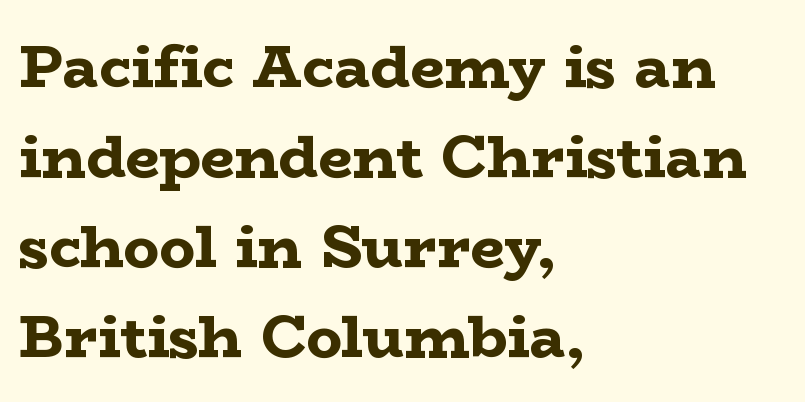
The image shows 60 px bold, wide serif type, upright; set left-aligned, normal line spacing (1.5x), normal letter spacing, not underlined; low stroke contrast and a medium x-height.
